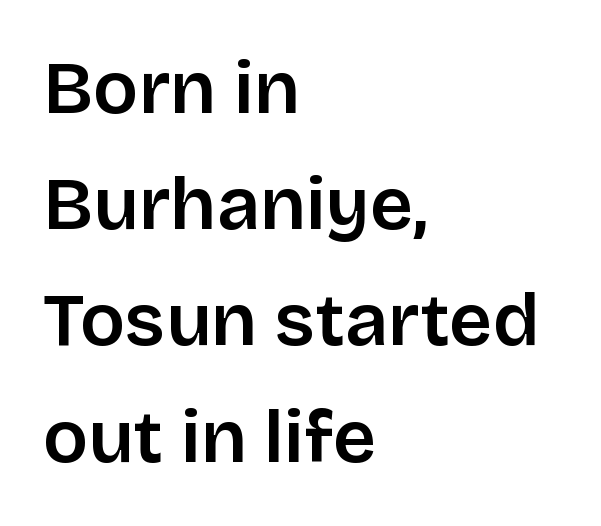
The image shows 75 px sans-serif type, upright; set left-aligned, normal line spacing (1.55x), normal letter spacing, not underlined; low stroke contrast and a large x-height.
